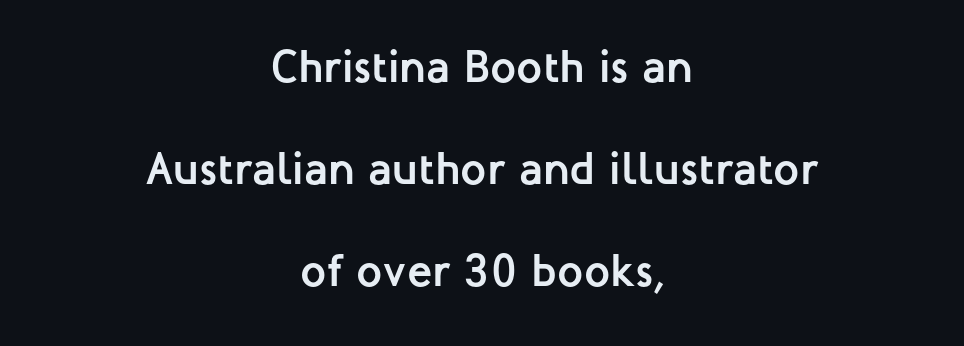
The image shows 46 px semibold sans-serif type, upright; set centered, loose line spacing (2.22x), normal letter spacing, not underlined; low stroke contrast and a medium x-height.
